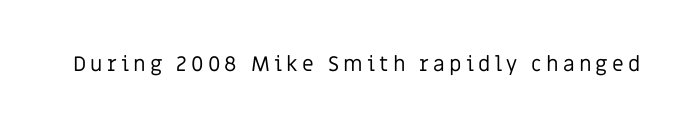
{"italic": "no", "bold": "no", "underline": "no", "letter_spacing": "wide", "letter_spacing_em": 0.2, "glyph_px": 21}
